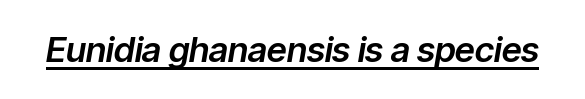
The image shows 35 px text type, italic (leaning right); set normal letter spacing, underlined; low stroke contrast and a medium x-height.
